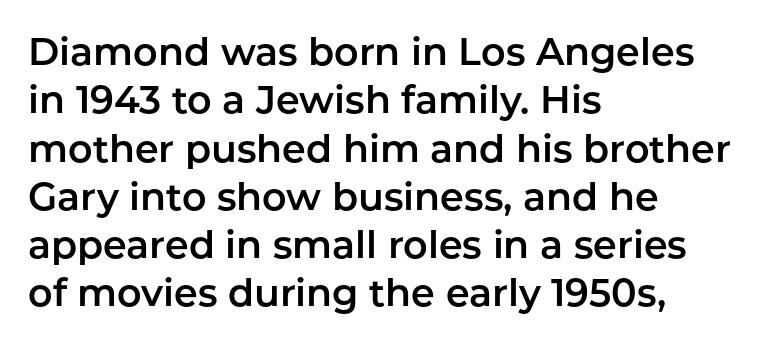
{"serif": "no", "italic": "no", "width": "normal", "stroke_contrast": "low", "x_height": "medium", "monospaced": "no", "underline": "no", "align": "left", "line_spacing": "normal", "line_spacing_ratio": 1.27, "letter_spacing": "normal", "letter_spacing_em": 0.0, "glyph_px": 38}
